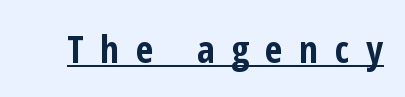
The image shows 38 px bold, condensed sans-serif type, upright; set unusually wide letter spacing (+0.44 em), underlined; low stroke contrast and a medium x-height.
